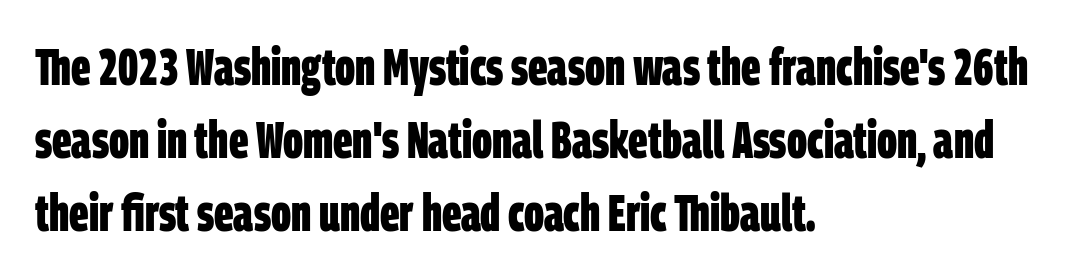
Every row of glyphs begins at an identical x-position on the left. This sample uses a sans-serif face. Lines of text with bare space underneath. Is this a fixed-width face? No — the glyphs have proportional, varying widths. Compared with typical paragraphs, the rows here are spaced about the same. Its strokes are broad and dark, the hallmark of bold type.
